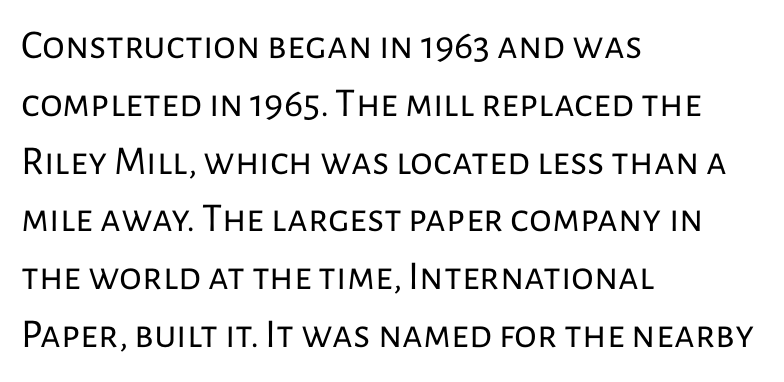
Q: Is the text bold? A: No.
Q: Is the text italic (slanted)? A: No, it is upright.
Q: Is the typeface a serif or a sans-serif typeface? A: Sans-serif.
Q: Is the text underlined? A: No.
Q: How is the paragraph aligned? A: Left-aligned.
Q: Is the spacing between letters normal or unusually wide? A: Normal.
Q: Is the spacing between lines tight, normal or loose? A: Normal.
Q: Width (condensed, normal, or wide)? A: Normal.
Q: Stroke contrast? A: Low.
Q: x-height? A: Medium.
Q: Monospaced? A: No.
